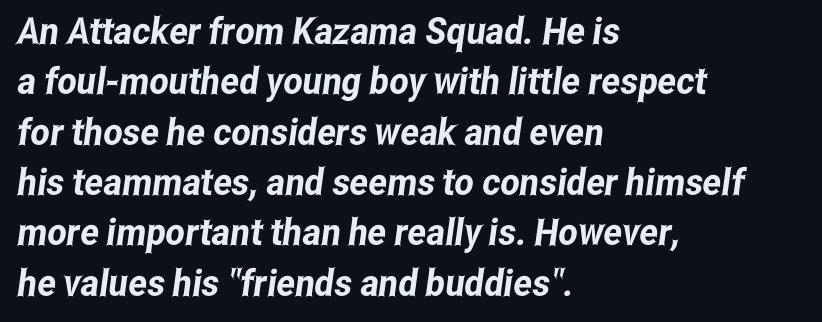
Lines of text with bare space underneath. The font family rendered here belongs to the sans-serif group. Reading down the column, the eye jumps a familiar distance to each next line. Here the designer chose a conventional face with non-uniform glyph widths. The horizontal fit of the characters is conventional and even.
